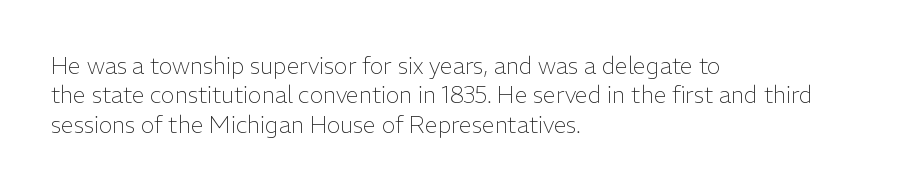
It's the straight-up-and-down kind of type. The face used here is rendered with its standard letterfit. The setting favours the left margin, as ordinary paragraphs usually do. This is not heavy type; no bold has been used. Interline gaps are of average width in this sample.
